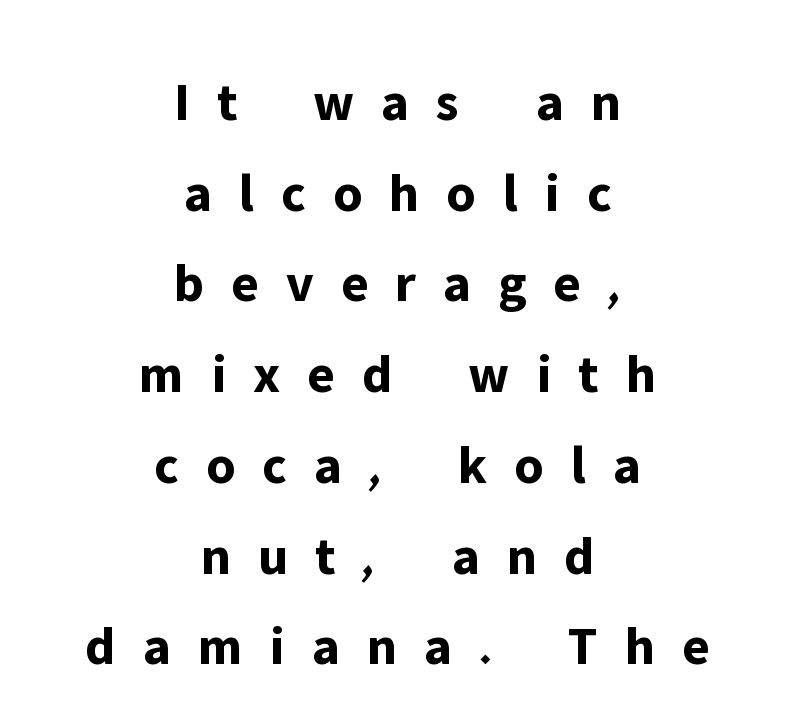
{"serif": "no", "italic": "no", "bold": "yes", "weight": "bold", "width": "normal", "stroke_contrast": "low", "x_height": "medium", "monospaced": "no", "underline": "no", "align": "center", "line_spacing": "normal", "line_spacing_ratio": 1.65, "letter_spacing": "wide", "letter_spacing_em": 0.49, "glyph_px": 55}
